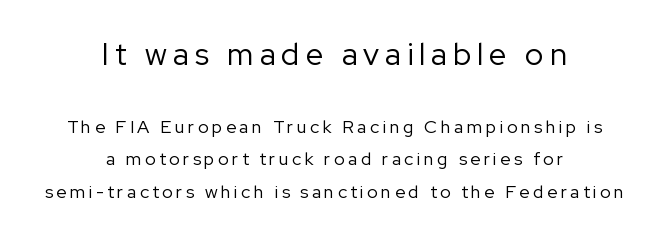
The typeface chosen for these lines omits serifs. These two chunks differ in scale, with the top chunk taking the larger measure. The rag falls on both sides of this text block equally. A quiet, ordinary-to-light weight characterises the typeface.
